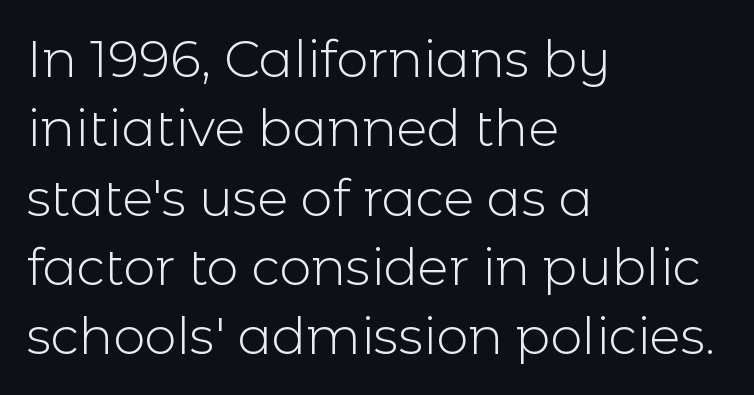
These lines are composed in type without serifs. Notice how the passage keeps a crisp vertical edge on the left only. Summary of weight: not heavy and not bold. Spacing verdict: proportional, widths tailored to each character. The foot of each line stays bare and open. It's the straight-up-and-down kind of type.
